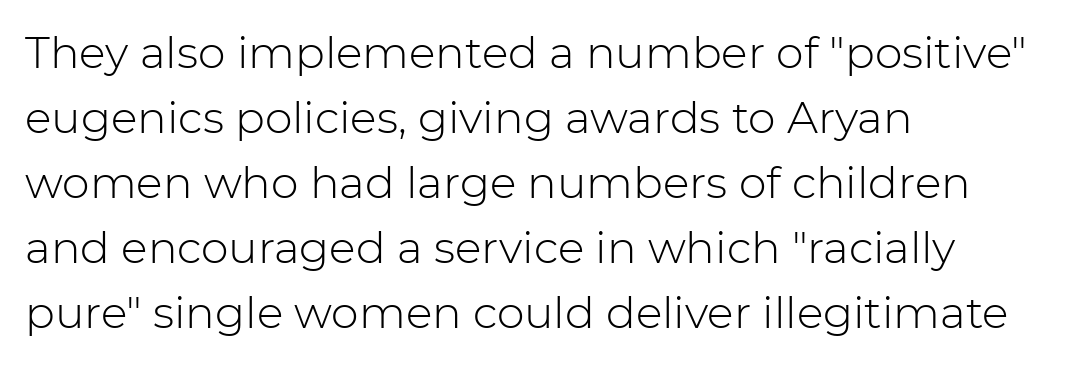
Weight: not bold — regular or lighter. The area under the type is left untouched. Nope, no serifs anywhere on these letters. Students, note that the glyphs here touch the page at normal intervals.
